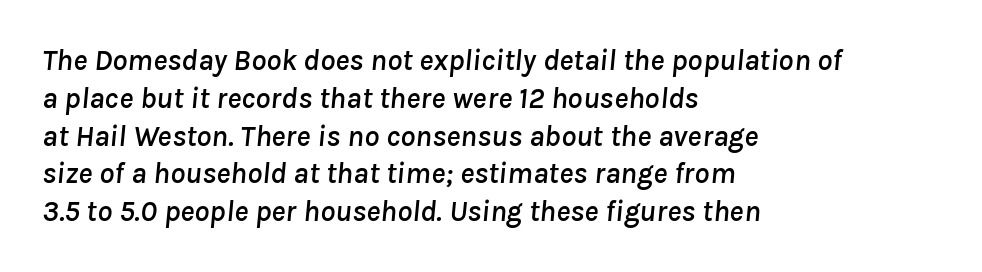
{"italic": "yes", "lean": "right", "slant_degrees": 8, "width": "normal", "stroke_contrast": "low", "x_height": "medium", "monospaced": "no", "underline": "no", "align": "left", "line_spacing": "normal", "line_spacing_ratio": 1.26, "letter_spacing": "normal", "letter_spacing_em": 0.0, "glyph_px": 30}
